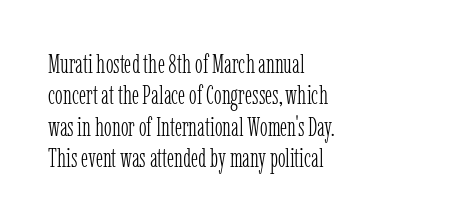
{"italic": "no", "bold": "no", "underline": "no", "align": "left", "line_spacing_ratio": 1.21, "letter_spacing": "normal", "letter_spacing_em": 0.0, "glyph_px": 26}
